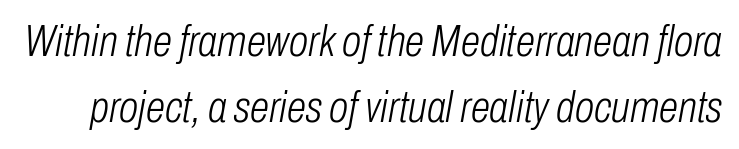
Successive baselines arrive at the customary interval. Summary of weight: not heavy and not bold. These lines keep a tight, regular rhythm from letter to letter. This sample uses an oblique cut, with every glyph tilted off the vertical. The strip under each line holds only bare page. This sample has the flowing, uneven cadence of proportional lettering.
